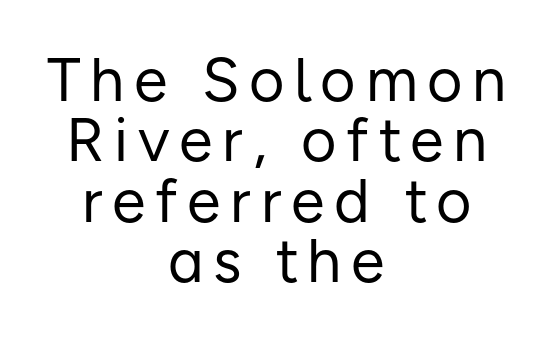
The image shows 61 px regular-weight sans-serif type, upright; set centered, tight line spacing (0.99x), not underlined; low stroke contrast and a medium x-height.
